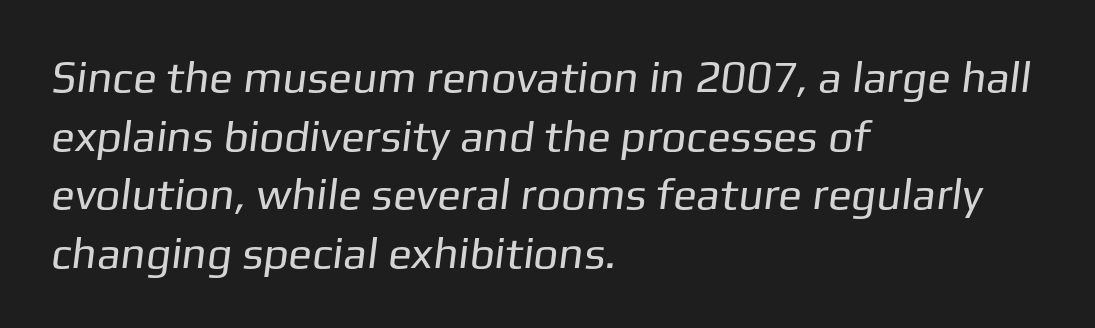
{"serif": "no", "bold": "no", "weight": "regular", "width": "normal", "stroke_contrast": "low", "x_height": "medium", "monospaced": "no", "underline": "no", "align": "left", "line_spacing": "normal", "line_spacing_ratio": 1.33, "letter_spacing": "normal", "letter_spacing_em": 0.0, "glyph_px": 44}
